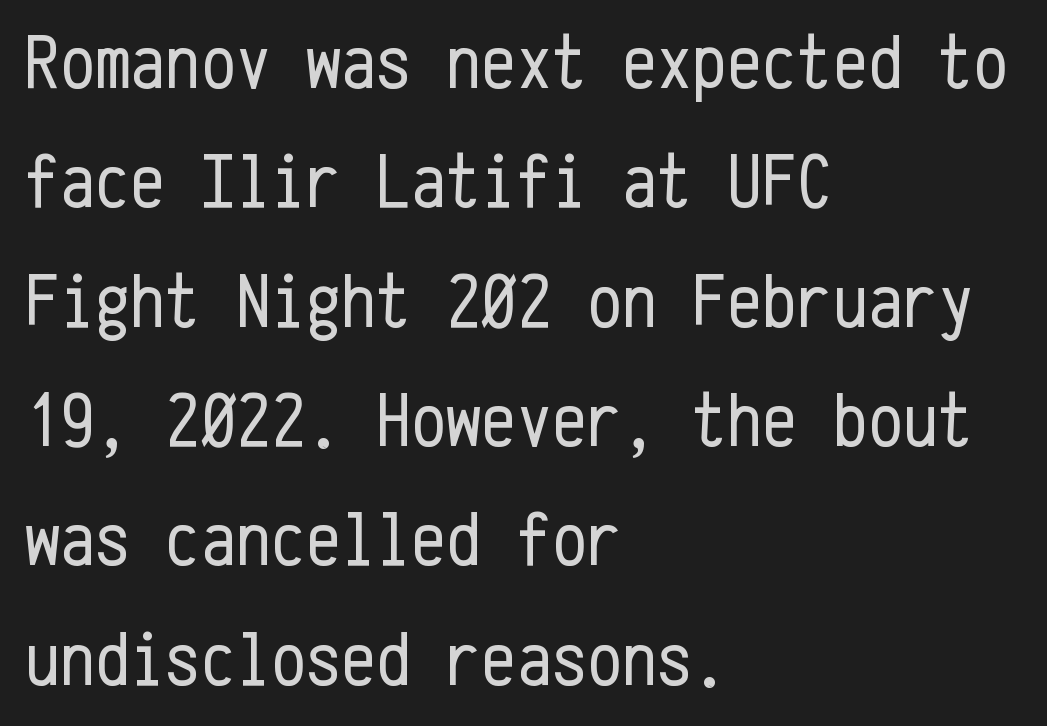
Q: Is the text bold? A: No.
Q: Is the text italic (slanted)? A: No, it is upright.
Q: Is the typeface a serif or a sans-serif typeface? A: Sans-serif.
Q: Is the text underlined? A: No.
Q: How is the paragraph aligned? A: Left-aligned.
Q: Is the spacing between letters normal or unusually wide? A: Normal.
Q: Is the spacing between lines tight, normal or loose? A: Normal.
Q: Width (condensed, normal, or wide)? A: Condensed.
Q: Stroke contrast? A: Low.
Q: x-height? A: Medium.
Q: Monospaced? A: Yes.
